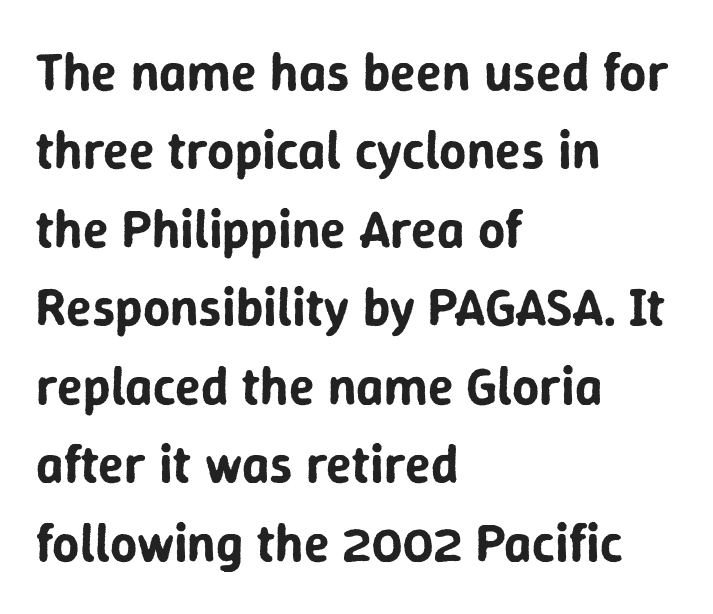
No word sits above an underline. The lettering holds an erect, upright posture throughout. The ragged edge is on the right, which tells us the setting is flush left. Typographically, this falls in the sans-serif category. The rendering uses natural spacing where letterforms have individual widths.
